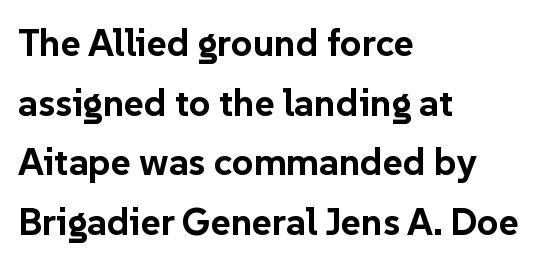
The image shows 38 px bold sans-serif type, upright; set left-aligned, normal line spacing (1.57x), normal letter spacing, not underlined; low stroke contrast and a medium x-height.
